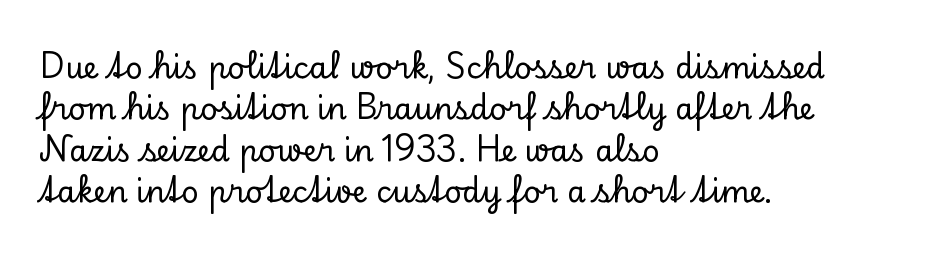
Q: Is the text italic (slanted)? A: No, it is upright.
Q: Is the text underlined? A: No.
Q: How is the paragraph aligned? A: Left-aligned.
Q: Is the spacing between letters normal or unusually wide? A: Normal.
Q: Is the spacing between lines tight, normal or loose? A: Normal.
Q: Width (condensed, normal, or wide)? A: Normal.
Q: Stroke contrast? A: Low.
Q: x-height? A: Small.
Q: Monospaced? A: No.
